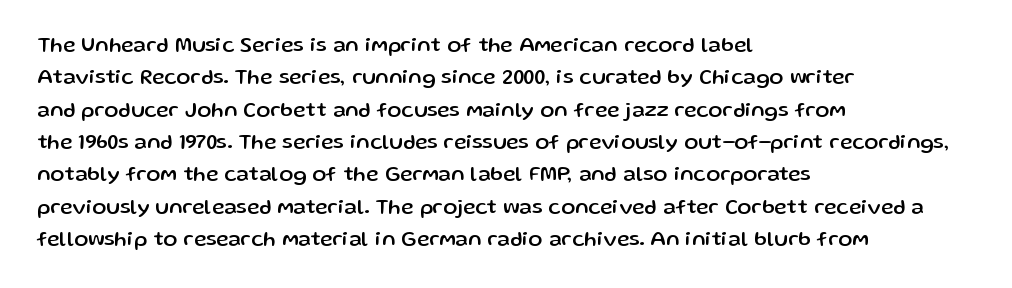
The image shows 21 px text type, upright; set left-aligned, normal line spacing (1.54x), normal letter spacing, not underlined.
